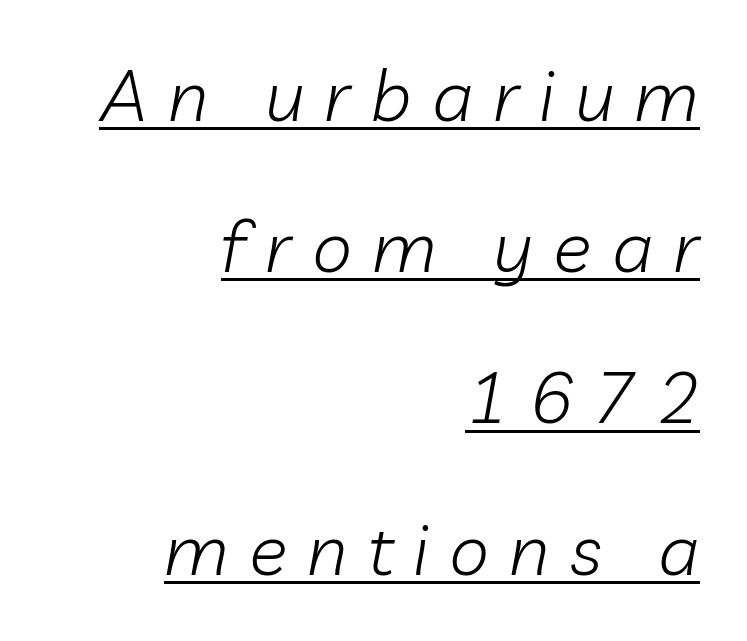
{"italic": "yes", "lean": "right", "slant_degrees": 10, "bold": "no", "weight": "light", "width": "normal", "stroke_contrast": "low", "x_height": "medium", "monospaced": "no", "underline": "yes", "align": "right", "line_spacing": "loose", "line_spacing_ratio": 2.1, "letter_spacing": "wide", "letter_spacing_em": 0.28, "glyph_px": 72}
